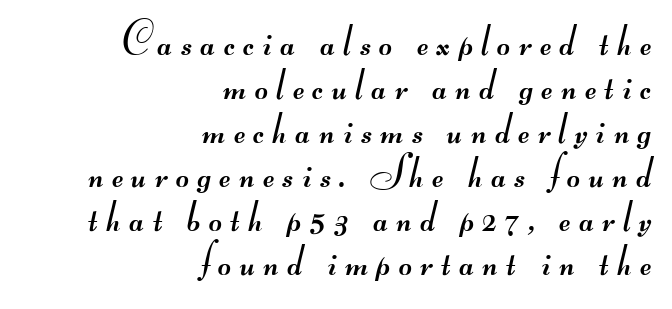
The image shows 45 px regular-weight, wide sans-serif type; set right-aligned, tight line spacing (0.98x), not underlined; medium stroke contrast.
